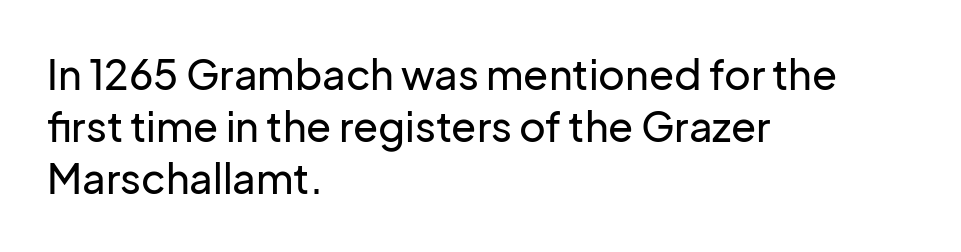
The image shows 41 px sans-serif type, upright; set left-aligned, normal line spacing (1.27x), normal letter spacing, not underlined; low stroke contrast and a medium x-height.
